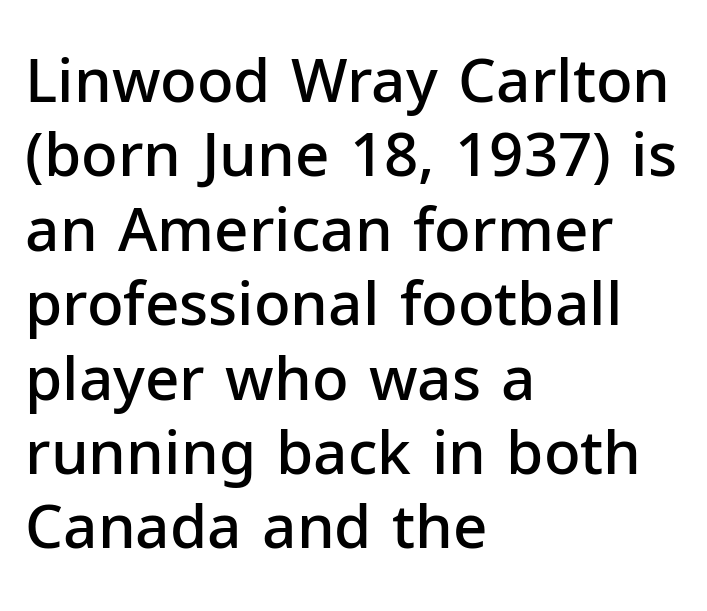
{"serif": "no", "italic": "no", "bold": "semi", "weight": "semibold", "width": "normal", "stroke_contrast": "low", "x_height": "medium", "monospaced": "no", "underline": "no", "align": "left", "line_spacing_ratio": 1.24, "letter_spacing": "normal", "letter_spacing_em": 0.0, "glyph_px": 60}
